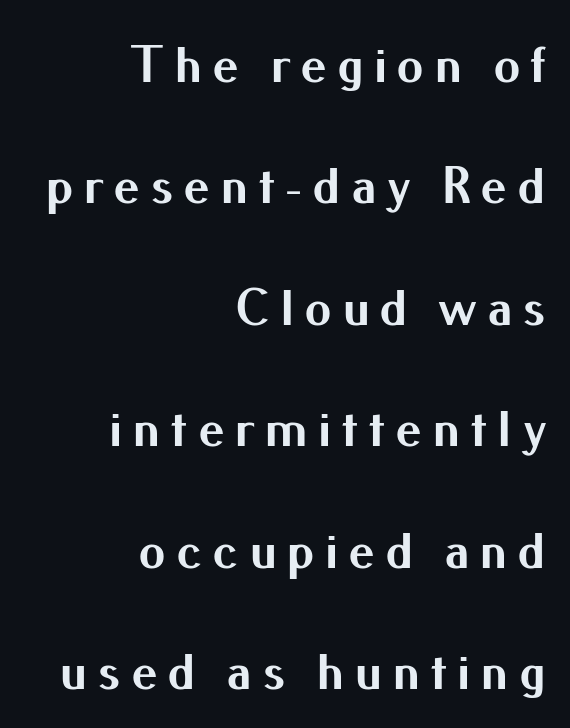
The rendering uses natural spacing where letterforms have individual widths. The font's upright variant was chosen for this text. Is this a sans? Yes — the strokes have no serifs. On the weight axis this lands at bold, roughly 700. A clean baseline with only descenders dipping below it.
